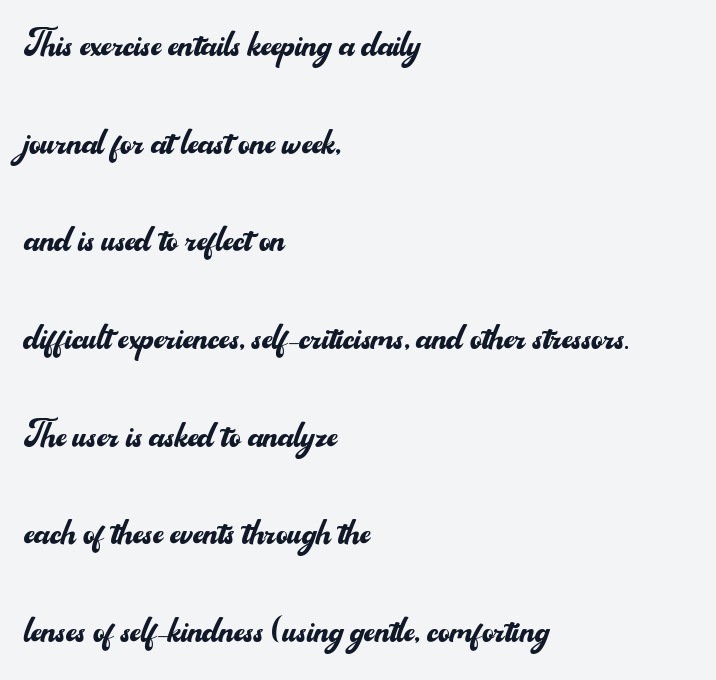
The image shows 45 px regular-weight sans-serif type; set left-aligned, loose line spacing (2.17x), normal letter spacing, not underlined; medium stroke contrast and a small x-height.
